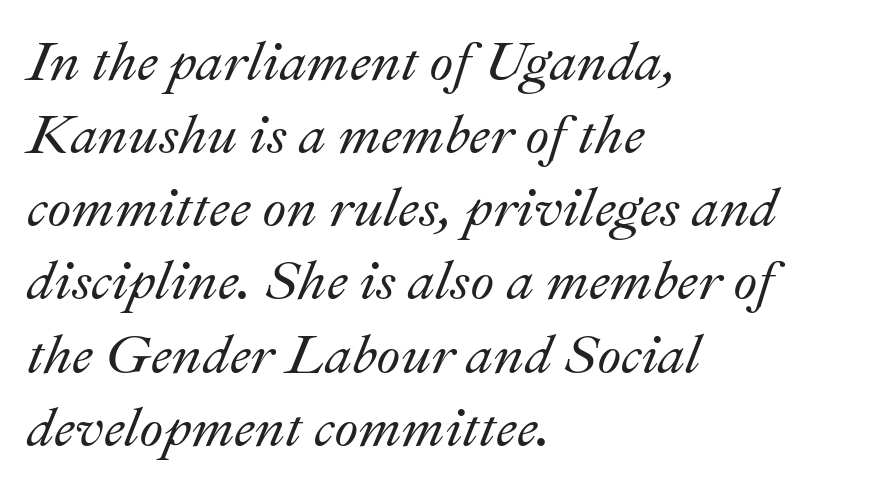
{"italic": "yes", "lean": "right", "slant_degrees": 22, "width": "normal", "stroke_contrast": "medium", "x_height": "small", "monospaced": "no", "underline": "no", "align": "left", "line_spacing": "normal", "line_spacing_ratio": 1.33, "letter_spacing": "normal", "letter_spacing_em": 0.0, "glyph_px": 55}
